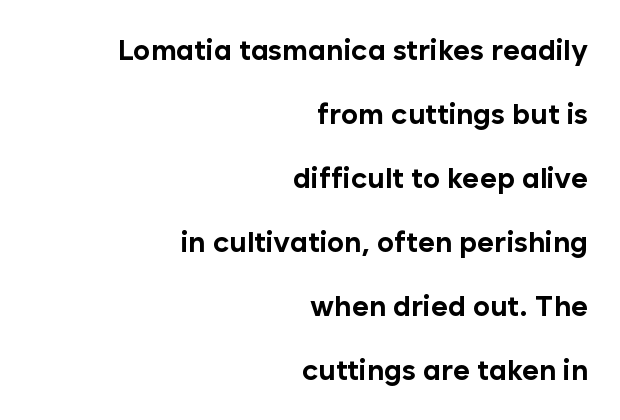
The image shows 29 px bold sans-serif type, upright; set right-aligned, loose line spacing (2.21x), normal letter spacing, not underlined; low stroke contrast and a medium x-height.
